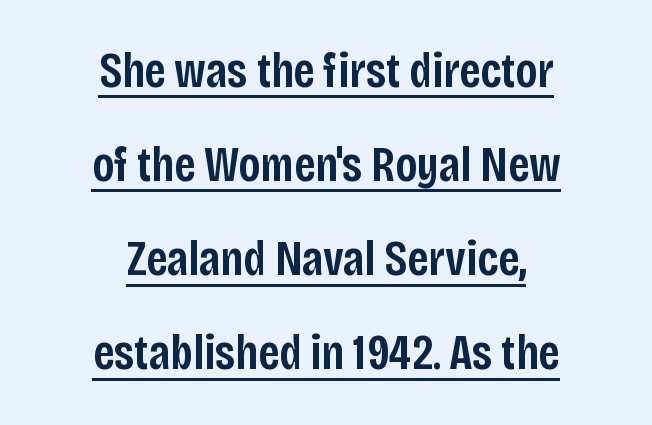
The image shows 49 px semibold, condensed sans-serif type, upright; set centered, loose line spacing (1.92x), normal letter spacing, underlined; low stroke contrast and a large x-height.
